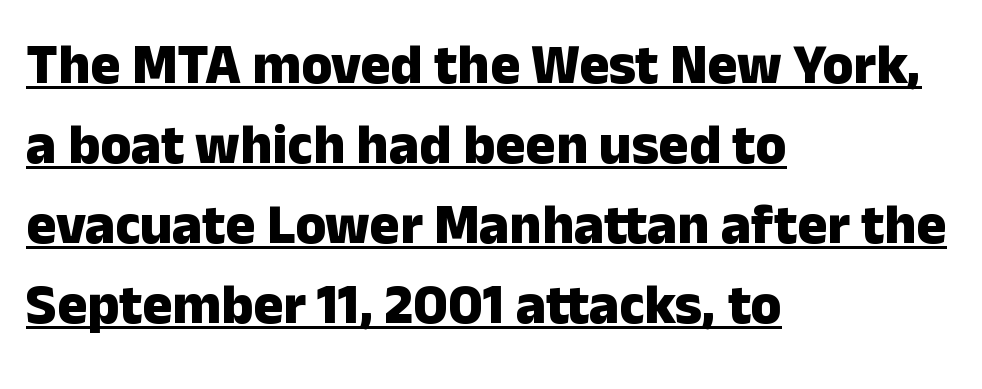
{"serif": "no", "italic": "no", "bold": "yes", "weight": "heavy", "width": "normal", "stroke_contrast": "low", "x_height": "medium", "monospaced": "no", "underline": "yes", "align": "left", "line_spacing": "normal", "line_spacing_ratio": 1.43, "letter_spacing": "normal", "letter_spacing_em": 0.0, "glyph_px": 56}
